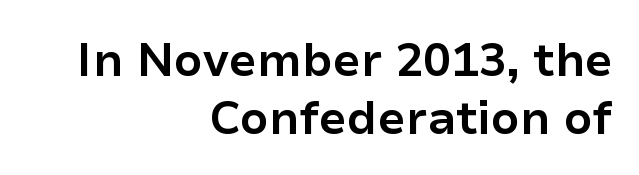
The image shows 46 px bold sans-serif type, upright; set right-aligned, normal line spacing (1.26x), normal letter spacing, not underlined; low stroke contrast and a medium x-height.
